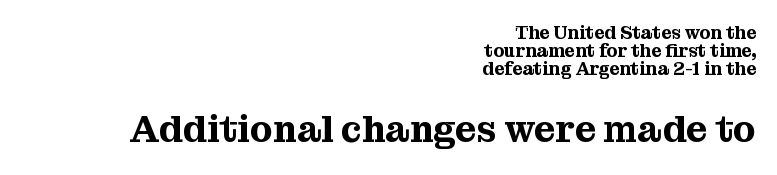
{"serif": "yes", "italic": "no", "width": "normal", "stroke_contrast": "medium", "x_height": "medium", "monospaced": "no", "underline": "no", "align": "right", "line_spacing": "tight", "line_spacing_ratio": 1.0, "letter_spacing": "normal", "letter_spacing_em": 0.0, "larger_block": "second", "size_ratio": 2.06, "glyph_px": 37}
